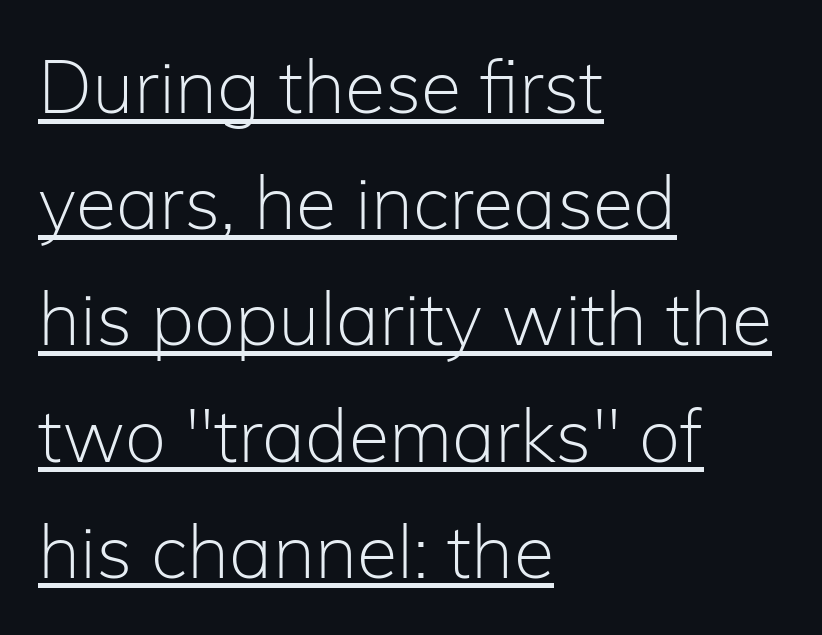
Q: Is the text bold? A: No.
Q: Is the text italic (slanted)? A: No, it is upright.
Q: Is the typeface a serif or a sans-serif typeface? A: Sans-serif.
Q: Is the text underlined? A: Yes.
Q: How is the paragraph aligned? A: Left-aligned.
Q: Is the spacing between letters normal or unusually wide? A: Normal.
Q: Is the spacing between lines tight, normal or loose? A: Normal.
Q: Width (condensed, normal, or wide)? A: Normal.
Q: Stroke contrast? A: Low.
Q: x-height? A: Medium.
Q: Monospaced? A: No.
